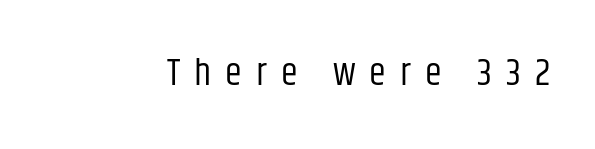
Q: Is the text bold? A: No.
Q: Is the text italic (slanted)? A: No, it is upright.
Q: Is the typeface a serif or a sans-serif typeface? A: Sans-serif.
Q: Is the text underlined? A: No.
Q: Is the spacing between letters normal or unusually wide? A: Unusually wide.
Q: Width (condensed, normal, or wide)? A: Condensed.
Q: Stroke contrast? A: Low.
Q: x-height? A: Large.
Q: Monospaced? A: No.
